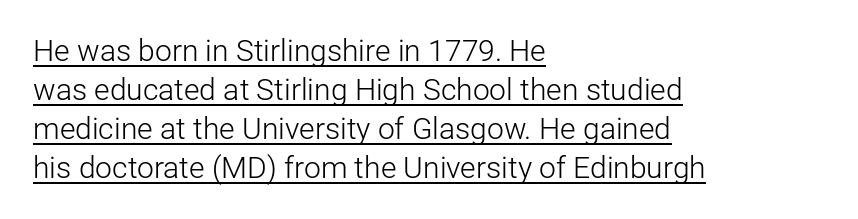
{"serif": "no", "italic": "no", "bold": "no", "weight": "light", "width": "normal", "stroke_contrast": "low", "x_height": "medium", "monospaced": "no", "underline": "yes", "align": "left", "line_spacing": "normal", "line_spacing_ratio": 1.3, "letter_spacing": "normal", "letter_spacing_em": 0.0, "glyph_px": 30}
